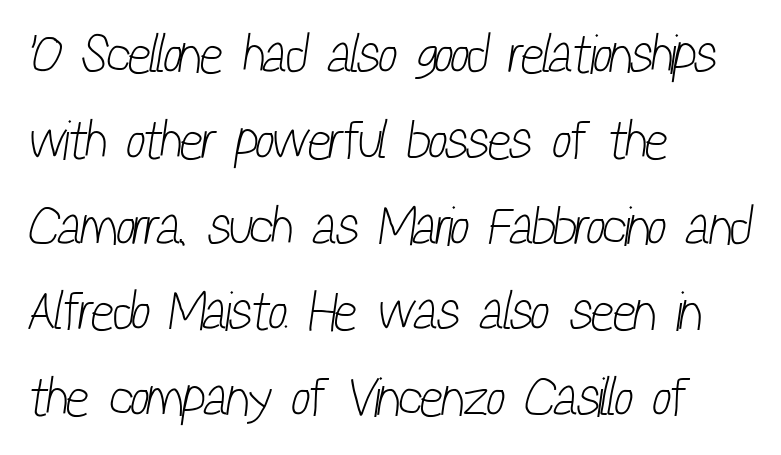
The image shows 55 px light, condensed sans-serif type; set left-aligned, normal line spacing (1.56x), normal letter spacing, not underlined; low stroke contrast and a medium x-height.
